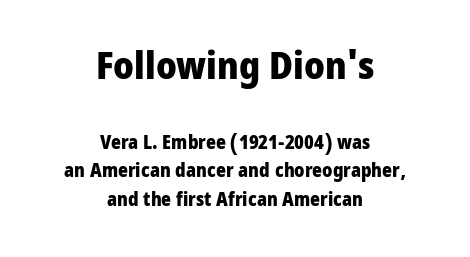
The specimen omits any rule beneath the text block's lines. Nope, no serifs anywhere on these letters. The typesetting leans heavy: a genuine bold. Compared with typical body copy, the letter spacing here is the same. Vertical spacing — default. Posture: upright roman.
